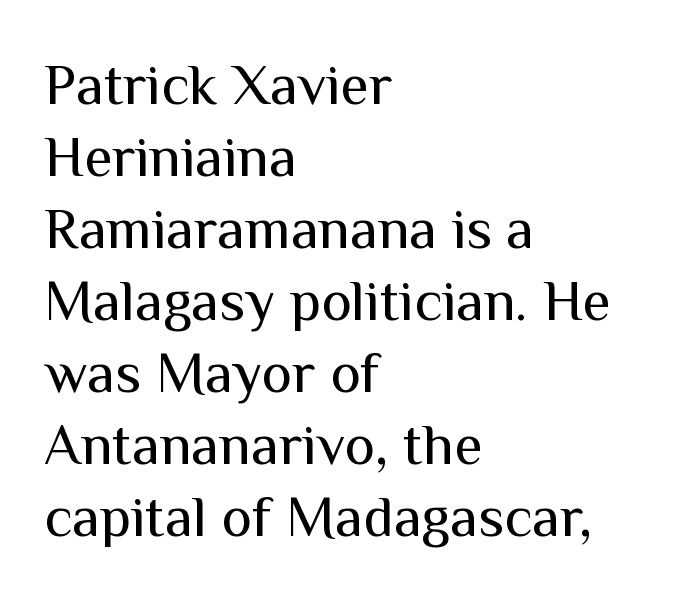
Q: Is the text bold? A: No.
Q: Is the text italic (slanted)? A: No, it is upright.
Q: Is the typeface a serif or a sans-serif typeface? A: Sans-serif.
Q: Is the text underlined? A: No.
Q: How is the paragraph aligned? A: Left-aligned.
Q: Is the spacing between letters normal or unusually wide? A: Normal.
Q: Width (condensed, normal, or wide)? A: Normal.
Q: Stroke contrast? A: Medium.
Q: x-height? A: Medium.
Q: Monospaced? A: No.
